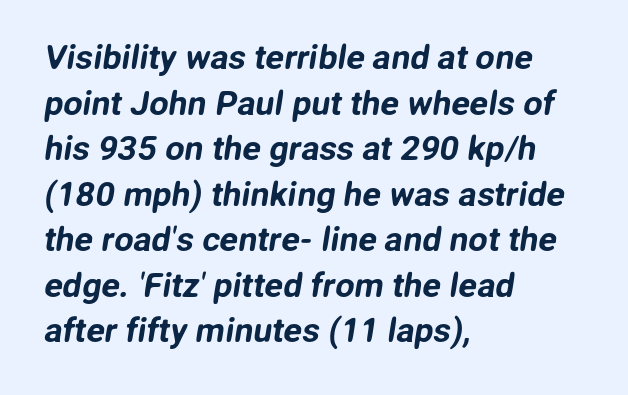
The image shows 34 px sans-serif type; set left-aligned, normal line spacing (1.34x), normal letter spacing, not underlined; low stroke contrast and a medium x-height.
